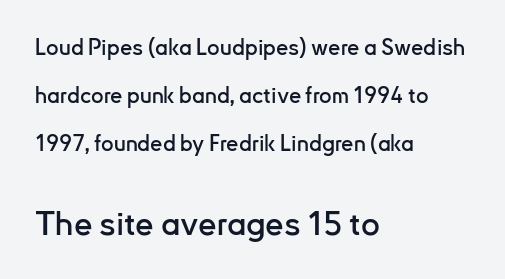
Do the characters align in a grid? No, the font is proportional. Observe the ordinary spacing: letters are neighbours, not strangers. Students, observe: this is what heavily led, spacious text looks like. If you squint, the bottom block still reads clearly — it's the larger of the two. The type sits square on the baseline with zero lean.
